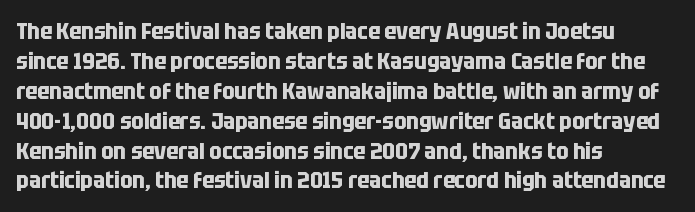
Q: Is the text bold? A: Yes.
Q: Is the text italic (slanted)? A: No, it is upright.
Q: Is the text underlined? A: No.
Q: How is the paragraph aligned? A: Left-aligned.
Q: Is the spacing between letters normal or unusually wide? A: Normal.
Q: Is the spacing between lines tight, normal or loose? A: Normal.
